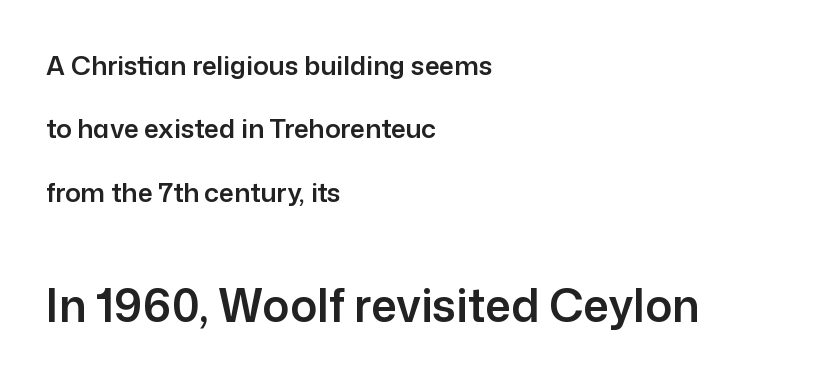
Q: Is the text italic (slanted)? A: No, it is upright.
Q: Is the typeface a serif or a sans-serif typeface? A: Sans-serif.
Q: Is the text underlined? A: No.
Q: How is the paragraph aligned? A: Left-aligned.
Q: Is the spacing between letters normal or unusually wide? A: Normal.
Q: Is the spacing between lines tight, normal or loose? A: Loose.
Q: Which block of text is set in a larger size, the first (top) or the second (bottom)? A: The second (bottom) one.
Q: Width (condensed, normal, or wide)? A: Normal.
Q: Stroke contrast? A: Low.
Q: x-height? A: Medium.
Q: Monospaced? A: No.
